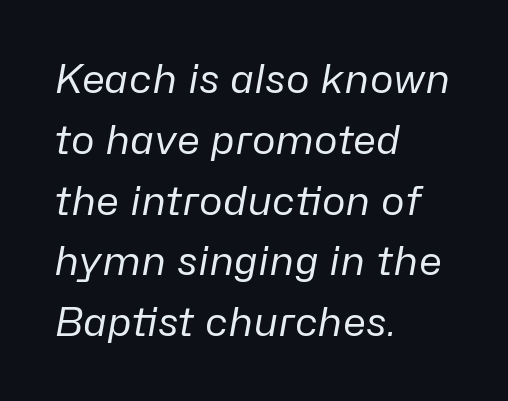
The image shows 40 px regular-weight type, italic (leaning right); set left-aligned, normal line spacing (1.52x), normal letter spacing, not underlined; low stroke contrast and a medium x-height.
